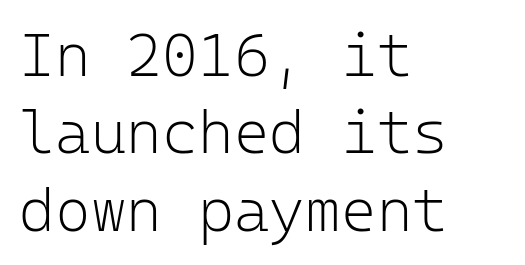
Descenders hang freely into open space. Horizontal bands of white between lines are of average thickness. Designer's note — italics off, roman on. Examine the stroke ends and you'll find no serifs. The strokes carry an ordinary text weight at most. Compared with typical body copy, the letter spacing here is the same.
